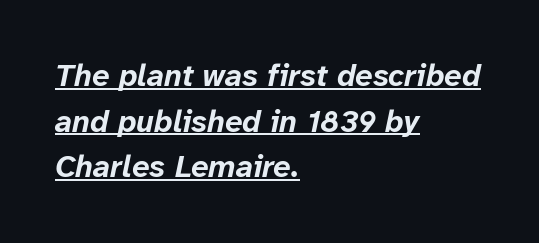
Q: Is the text bold? A: Yes.
Q: Is the text italic (slanted)? A: Yes, it leans right by about 12 degrees.
Q: Is the text underlined? A: Yes.
Q: How is the paragraph aligned? A: Left-aligned.
Q: Is the spacing between letters normal or unusually wide? A: Normal.
Q: Is the spacing between lines tight, normal or loose? A: Normal.
Q: Width (condensed, normal, or wide)? A: Normal.
Q: Stroke contrast? A: Low.
Q: x-height? A: Medium.
Q: Monospaced? A: No.
